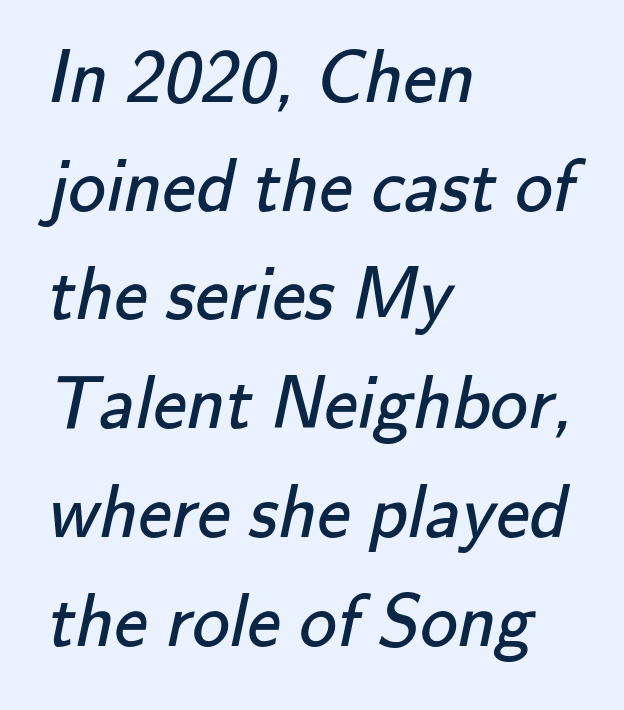
{"serif": "no", "bold": "no", "weight": "regular", "width": "normal", "stroke_contrast": "low", "x_height": "small", "monospaced": "no", "underline": "no", "align": "left", "line_spacing": "normal", "line_spacing_ratio": 1.45, "letter_spacing": "normal", "letter_spacing_em": 0.0, "glyph_px": 75}
